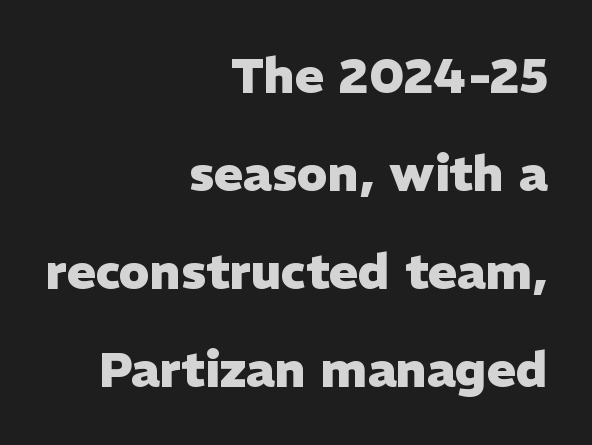
Q: Is the text bold? A: Yes.
Q: Is the text italic (slanted)? A: No, it is upright.
Q: Is the typeface a serif or a sans-serif typeface? A: Sans-serif.
Q: Is the text underlined? A: No.
Q: How is the paragraph aligned? A: Right-aligned.
Q: Is the spacing between letters normal or unusually wide? A: Normal.
Q: Is the spacing between lines tight, normal or loose? A: Loose.
Q: Width (condensed, normal, or wide)? A: Normal.
Q: Stroke contrast? A: Low.
Q: x-height? A: Medium.
Q: Monospaced? A: No.
